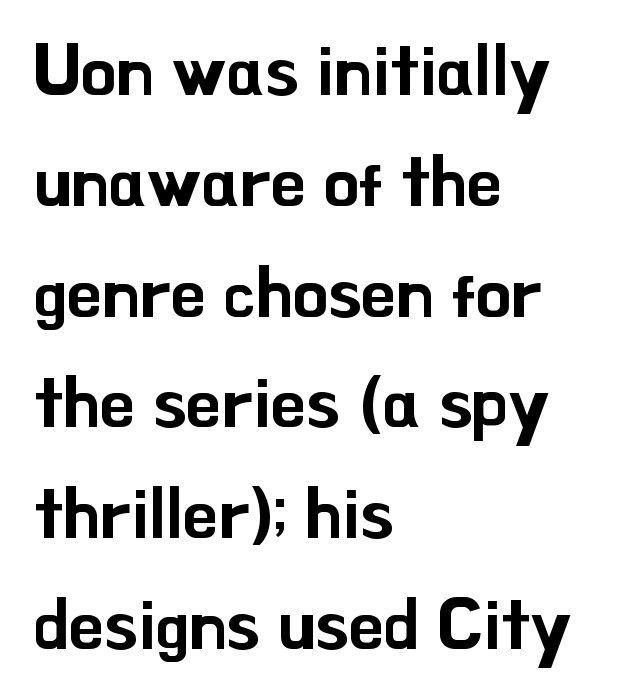
Q: Is the text italic (slanted)? A: No, it is upright.
Q: Is the typeface a serif or a sans-serif typeface? A: Sans-serif.
Q: Is the text underlined? A: No.
Q: How is the paragraph aligned? A: Left-aligned.
Q: Is the spacing between letters normal or unusually wide? A: Normal.
Q: Is the spacing between lines tight, normal or loose? A: Normal.
Q: Width (condensed, normal, or wide)? A: Normal.
Q: Stroke contrast? A: Low.
Q: x-height? A: Small.
Q: Monospaced? A: No.
